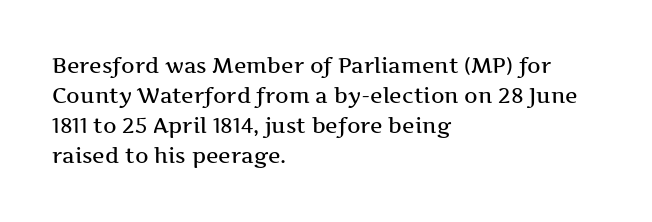
{"italic": "no", "underline": "no", "align": "left", "line_spacing": "normal", "line_spacing_ratio": 1.43, "letter_spacing": "normal", "letter_spacing_em": 0.0, "glyph_px": 21}
